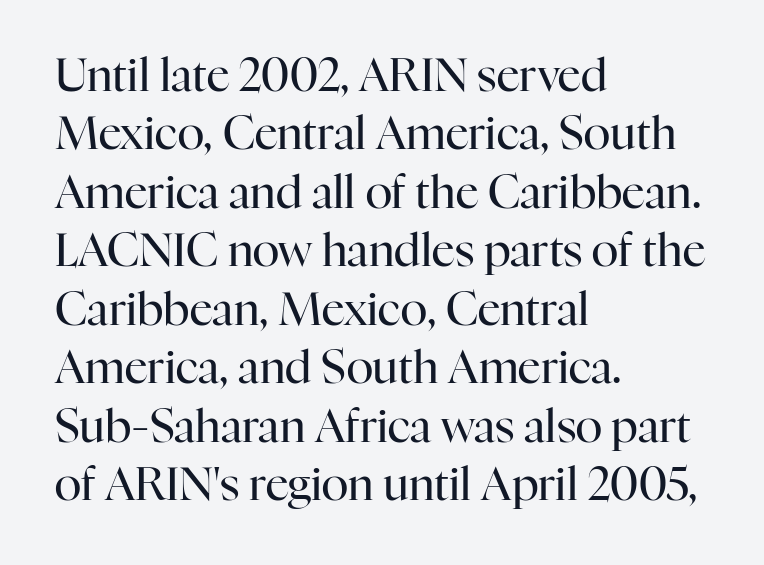
Posture: straight, roman, zero tilt. In terms of letterform style, serifs are clearly present. The face used here is proportionally spaced, like ordinary book or web type. One-word summary of the alignment: left. One glance says typical: line gaps are just what's usual. Weight: not bold — regular or lighter.
